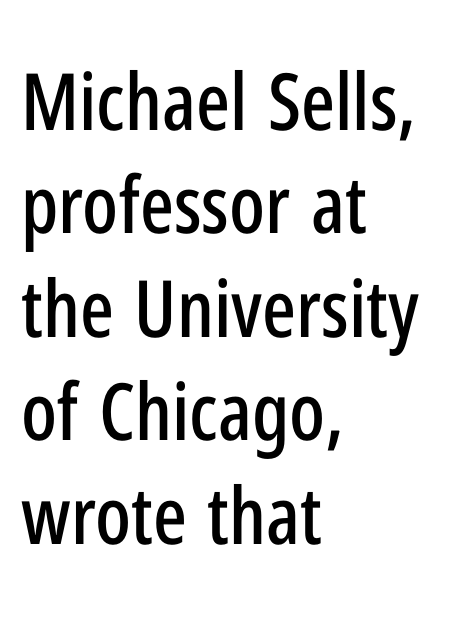
{"serif": "no", "italic": "no", "width": "condensed", "stroke_contrast": "low", "x_height": "medium", "monospaced": "no", "underline": "no", "align": "left", "line_spacing": "normal", "line_spacing_ratio": 1.31, "letter_spacing": "normal", "letter_spacing_em": 0.0, "glyph_px": 79}
